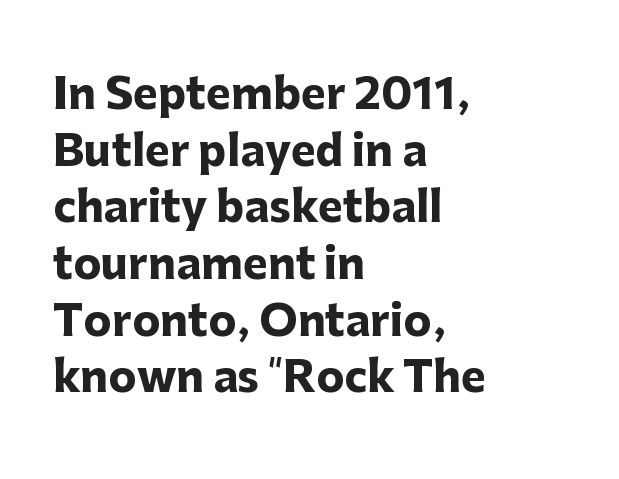
The image shows 42 px heavy sans-serif type, upright; set left-aligned, normal line spacing (1.35x), normal letter spacing, not underlined; low stroke contrast and a medium x-height.
